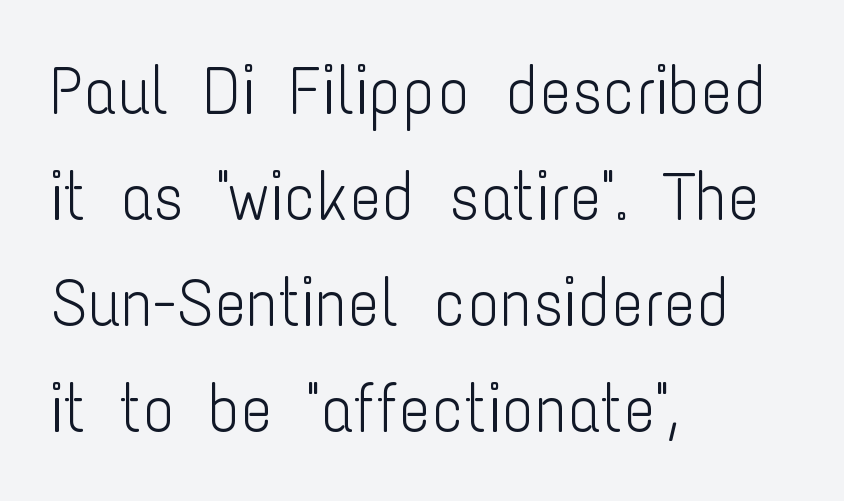
{"serif": "no", "italic": "no", "bold": "no", "weight": "light", "width": "condensed", "stroke_contrast": "low", "x_height": "medium", "monospaced": "no", "underline": "no", "align": "left", "line_spacing": "normal", "line_spacing_ratio": 1.58, "letter_spacing": "normal", "letter_spacing_em": 0.0, "glyph_px": 67}
